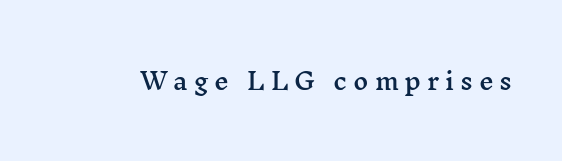
The baseline area is clear. You could only call the tracking loose — the letters float apart. This is the regular roman posture of the typeface.
